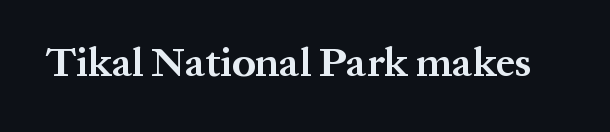
{"serif": "yes", "italic": "no", "bold": "yes", "weight": "bold", "width": "normal", "stroke_contrast": "medium", "x_height": "medium", "monospaced": "no", "underline": "no", "letter_spacing": "normal", "letter_spacing_em": 0.0, "glyph_px": 41}
